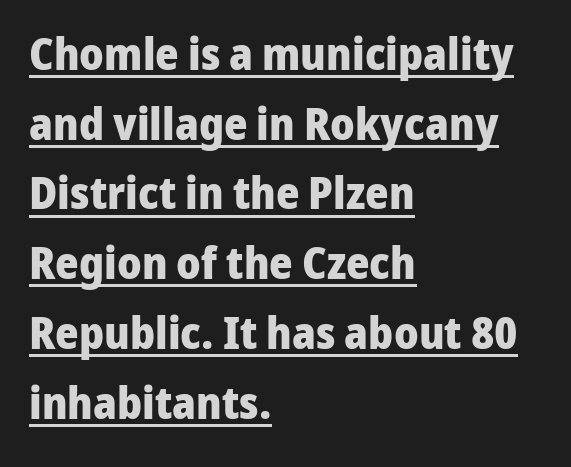
The image shows 45 px heavy sans-serif type, upright; set left-aligned, normal line spacing (1.55x), normal letter spacing, underlined; low stroke contrast and a medium x-height.
